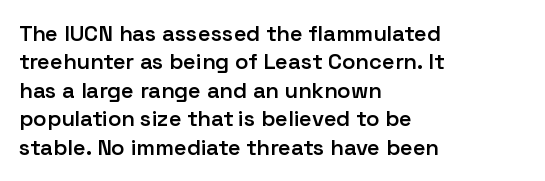
The image shows 22 px text type, upright; set left-aligned, normal line spacing (1.29x), normal letter spacing, not underlined.
